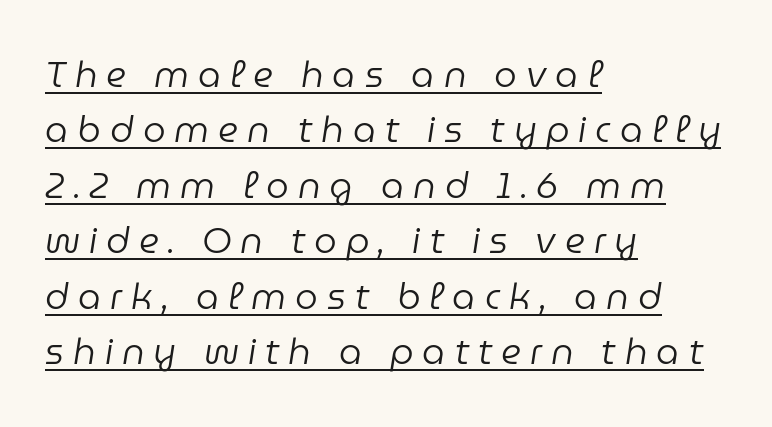
Q: Is the text bold? A: No.
Q: Is the text italic (slanted)? A: Yes, it leans right by about 9 degrees.
Q: Is the text underlined? A: Yes.
Q: How is the paragraph aligned? A: Left-aligned.
Q: Is the spacing between letters normal or unusually wide? A: Unusually wide.
Q: Is the spacing between lines tight, normal or loose? A: Normal.
Q: Width (condensed, normal, or wide)? A: Normal.
Q: Stroke contrast? A: Low.
Q: x-height? A: Medium.
Q: Monospaced? A: No.
